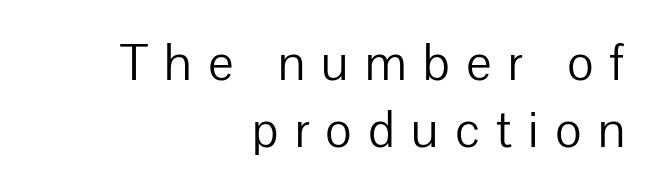
Q: Is the text bold? A: No.
Q: Is the text italic (slanted)? A: No, it is upright.
Q: Is the typeface a serif or a sans-serif typeface? A: Sans-serif.
Q: Is the text underlined? A: No.
Q: How is the paragraph aligned? A: Right-aligned.
Q: Is the spacing between letters normal or unusually wide? A: Unusually wide.
Q: Width (condensed, normal, or wide)? A: Normal.
Q: Stroke contrast? A: Low.
Q: x-height? A: Medium.
Q: Monospaced? A: No.
